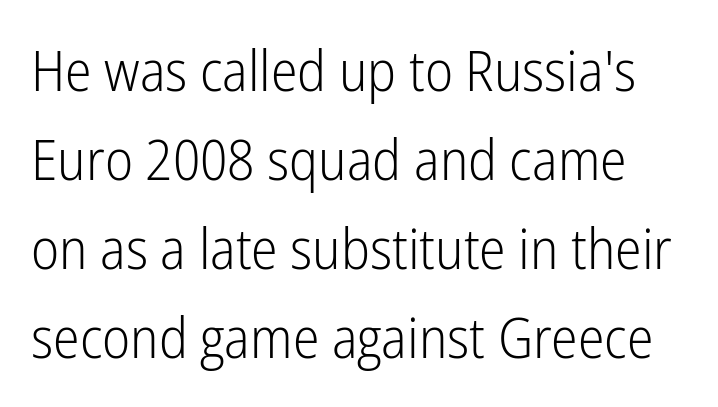
The font sits on the lighter half of the weight spectrum, regular included. Do the characters align in a grid? No, the font is proportional. Designer's note — italics off, roman on. A bare baseline throughout the passage. This sample uses plain, unmodified letter spacing.
